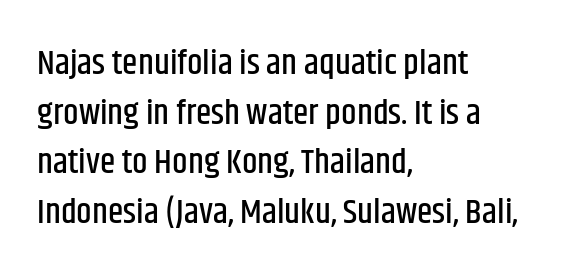
{"serif": "no", "italic": "no", "width": "condensed", "stroke_contrast": "low", "x_height": "large", "monospaced": "no", "underline": "no", "align": "left", "line_spacing": "normal", "line_spacing_ratio": 1.42, "letter_spacing": "normal", "letter_spacing_em": 0.0, "glyph_px": 35}
